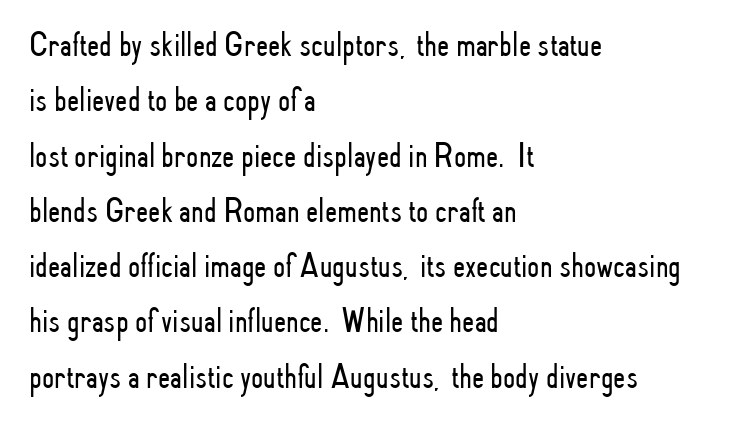
The image shows 35 px light, condensed sans-serif type, upright; set left-aligned, normal line spacing (1.58x), normal letter spacing, not underlined; low stroke contrast and a small x-height.
